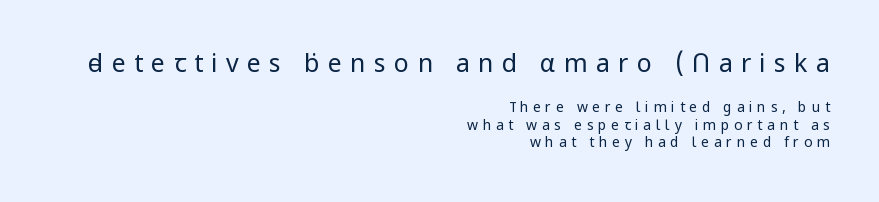
Q: Is the text bold? A: No.
Q: Is the text italic (slanted)? A: No, it is upright.
Q: Is the text underlined? A: No.
Q: How is the paragraph aligned? A: Right-aligned.
Q: Is the spacing between letters normal or unusually wide? A: Unusually wide.
Q: Which block of text is set in a larger size, the first (top) or the second (bottom)? A: The first (top) one.
